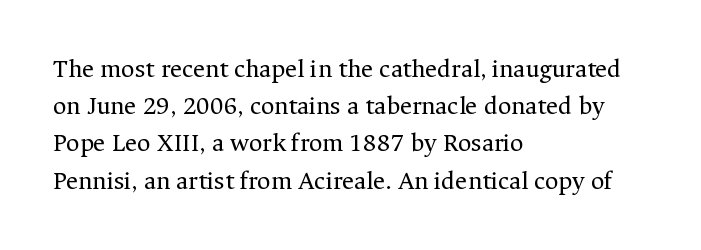
The image shows 26 px text type, upright; set left-aligned, normal line spacing (1.43x), normal letter spacing, not underlined.
